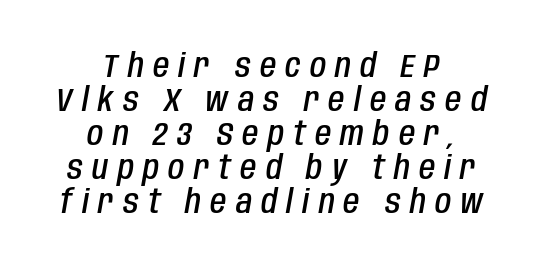
{"italic": "yes", "lean": "right", "slant_degrees": 10, "bold": "semi", "weight": "semibold", "width": "condensed", "stroke_contrast": "low", "x_height": "large", "monospaced": "no", "underline": "no", "align": "center", "line_spacing": "tight", "line_spacing_ratio": 1.03, "letter_spacing": "wide", "letter_spacing_em": 0.28, "glyph_px": 33}
